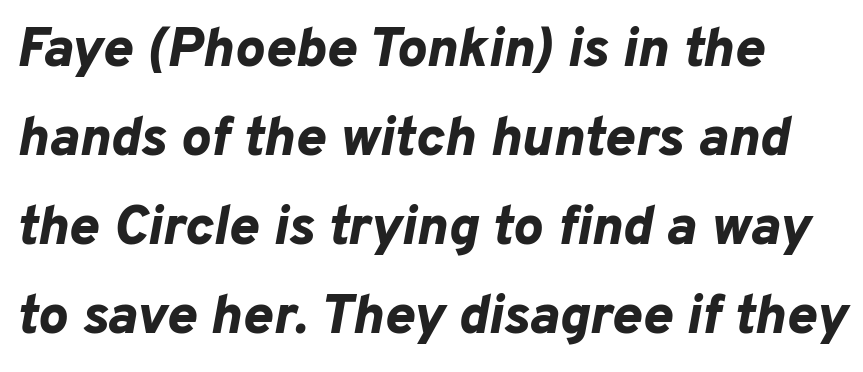
The image shows 56 px bold type, italic (leaning right); set left-aligned, normal line spacing (1.59x), normal letter spacing, not underlined; low stroke contrast and a medium x-height.
